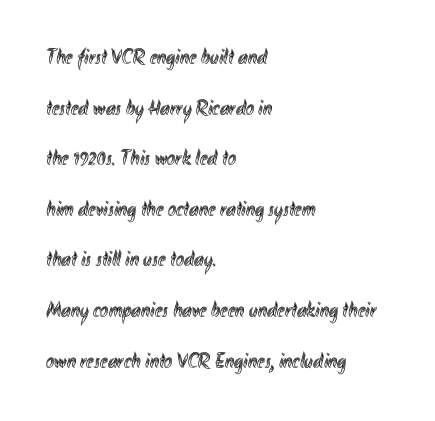
Honestly, the rows look like they've been pulled way apart. The zone under the glyphs is completely vacant. Each word holds together tightly as a unit, with standard inter-letter gaps.
